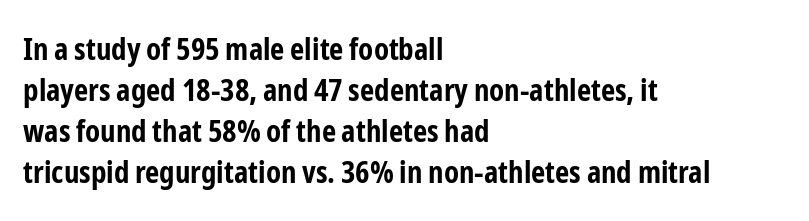
Students, this is bold: see how much ink each stroke carries. The letters advance in unequal steps, a hallmark of proportional type. The rendering uses a moderate line-height, typical for paragraphs. Nobody touched the tracking dial on this one. Upright lettering throughout. This rendering features lettering with no underline.
